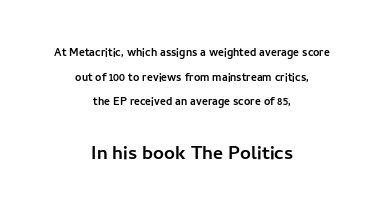
{"italic": "no", "underline": "no", "align": "center", "line_spacing_ratio": 1.76, "letter_spacing": "normal", "letter_spacing_em": 0.0, "larger_block": "second", "size_ratio": 1.71, "glyph_px": 24}
